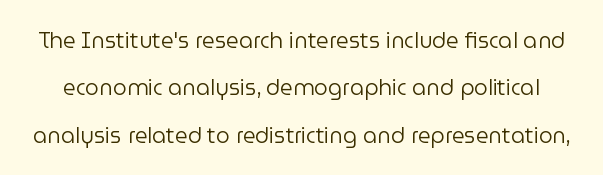
The baseline area is clear. On a weight scale, this lands at 450 or below. The space between consecutive lines is lavish. The lettering stays uniformly vertical, giving the passage a roman look. Tracking here is standard; glyphs follow each other at the usual distance.
